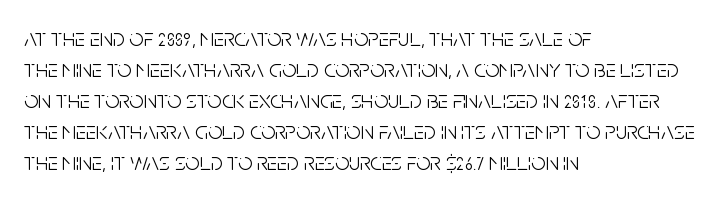
Q: Is the text bold? A: No.
Q: Is the text italic (slanted)? A: No, it is upright.
Q: Is the text underlined? A: No.
Q: How is the paragraph aligned? A: Left-aligned.
Q: Is the spacing between letters normal or unusually wide? A: Normal.
